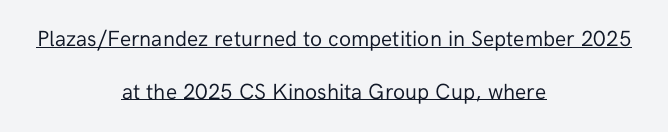
The image shows 22 px text type, upright; set centered, loose line spacing (2.39x), normal letter spacing, underlined.
